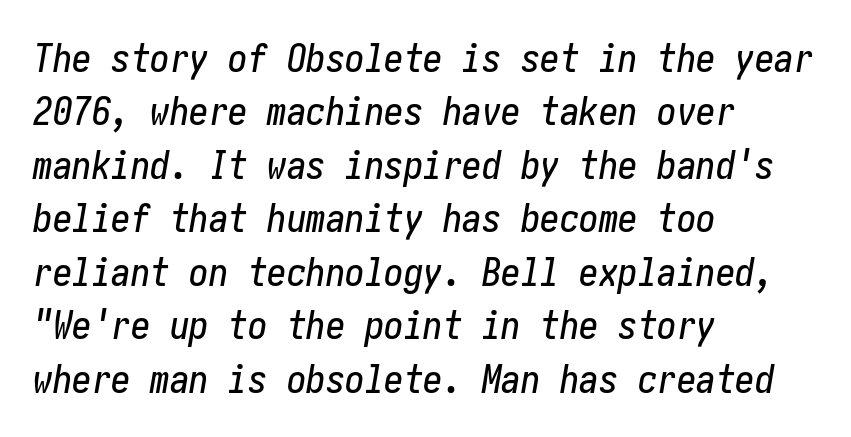
The image shows 39 px condensed type, italic (leaning right); set left-aligned, normal line spacing (1.37x), normal letter spacing, not underlined; low stroke contrast and a medium x-height.
